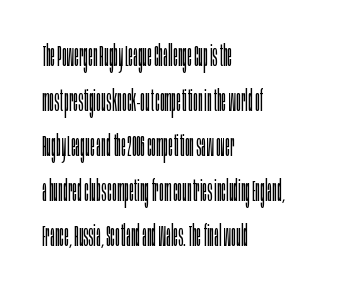
The image shows 29 px light, condensed sans-serif type, upright; set left-aligned, normal line spacing (1.55x), normal letter spacing, not underlined; low stroke contrast and a large x-height.
